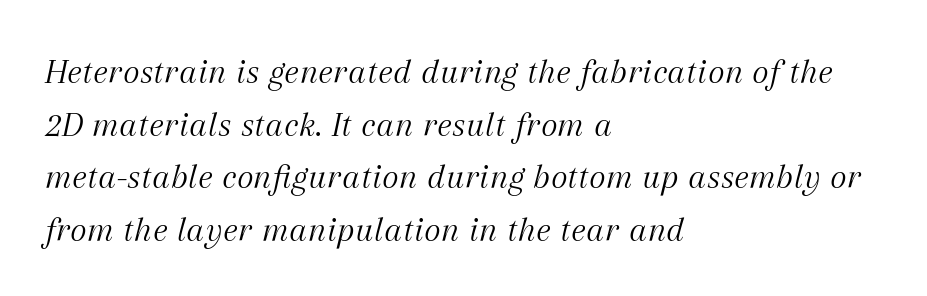
The image shows 36 px light serif type, italic (leaning right); set left-aligned, normal line spacing (1.46x), normal letter spacing, not underlined; medium stroke contrast and a medium x-height.
